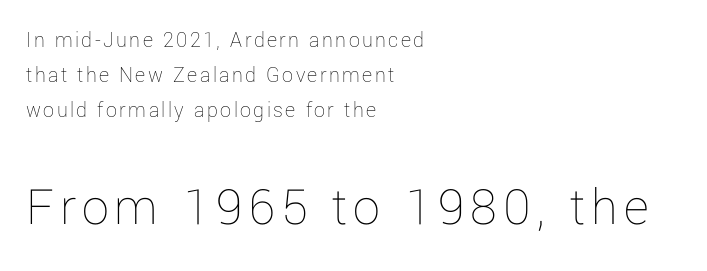
Is the lower block the larger one? Yes — the lower block carries the bigger type. The specimen omits any rule beneath the text block's lines. How would I describe the line gaps? Plain and ordinary. A light-to-regular cut is what we see here. Where is the straight margin? On the left. Style check: upright.
